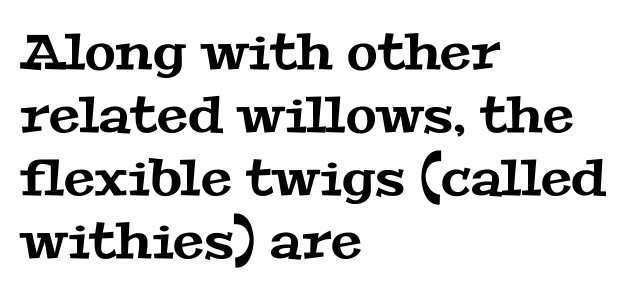
Q: Is the typeface a serif or a sans-serif typeface? A: Serif.
Q: Is the text underlined? A: No.
Q: How is the paragraph aligned? A: Left-aligned.
Q: Is the spacing between letters normal or unusually wide? A: Normal.
Q: Is the spacing between lines tight, normal or loose? A: Normal.
Q: Width (condensed, normal, or wide)? A: Wide.
Q: Stroke contrast? A: Medium.
Q: x-height? A: Medium.
Q: Monospaced? A: No.
